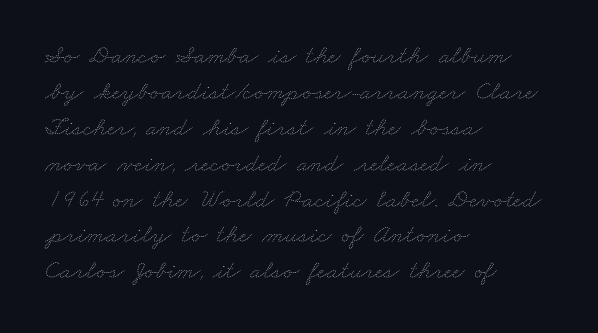
Q: Is the text bold? A: No.
Q: Is the text underlined? A: No.
Q: How is the paragraph aligned? A: Left-aligned.
Q: Is the spacing between letters normal or unusually wide? A: Normal.
Q: Is the spacing between lines tight, normal or loose? A: Normal.
